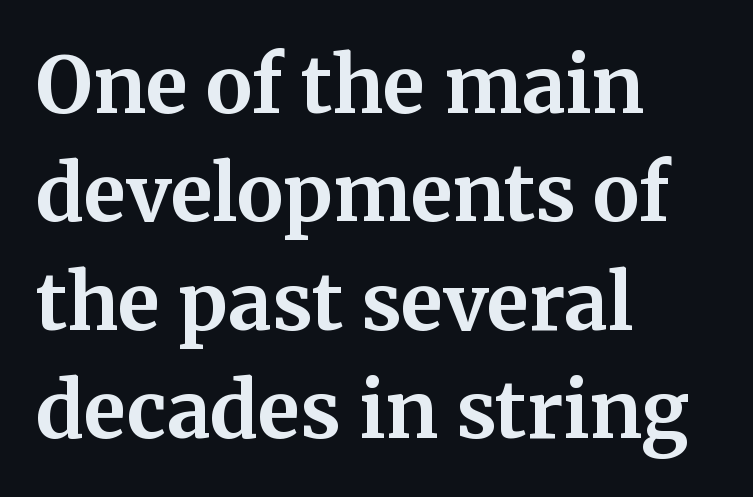
Q: Is the text bold? A: Yes.
Q: Is the text italic (slanted)? A: No, it is upright.
Q: Is the typeface a serif or a sans-serif typeface? A: Serif.
Q: Is the text underlined? A: No.
Q: How is the paragraph aligned? A: Left-aligned.
Q: Is the spacing between letters normal or unusually wide? A: Normal.
Q: Is the spacing between lines tight, normal or loose? A: Normal.
Q: Width (condensed, normal, or wide)? A: Normal.
Q: Stroke contrast? A: Medium.
Q: x-height? A: Medium.
Q: Monospaced? A: No.
